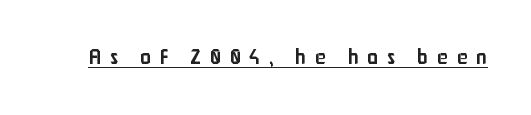
Words appear elongated and porous because spacing is wide. Does the lettering tilt? It doesn't — this is upright. Honestly, the underline is the first thing you notice here. A fair bit of extra ink — the face is semibold, not bold.
